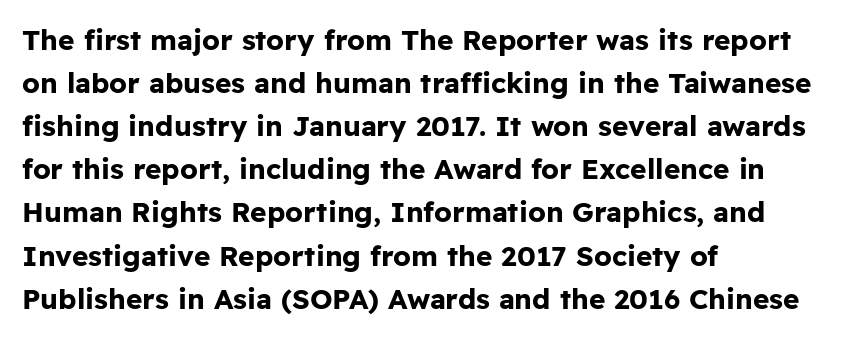
{"serif": "no", "italic": "no", "bold": "yes", "weight": "bold", "width": "normal", "stroke_contrast": "low", "x_height": "medium", "monospaced": "no", "underline": "no", "align": "left", "line_spacing": "normal", "line_spacing_ratio": 1.54, "letter_spacing": "normal", "letter_spacing_em": 0.0, "glyph_px": 28}
